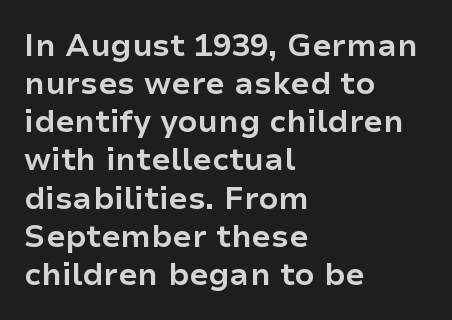
{"serif": "no", "italic": "no", "bold": "yes", "weight": "bold", "width": "normal", "stroke_contrast": "low", "x_height": "medium", "monospaced": "no", "underline": "no", "align": "left", "line_spacing_ratio": 1.23, "letter_spacing": "normal", "letter_spacing_em": 0.0, "glyph_px": 31}
